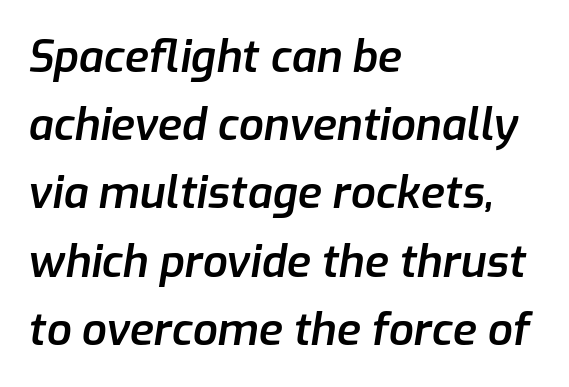
The image shows 44 px semibold type, italic (leaning right); set left-aligned, normal line spacing (1.55x), normal letter spacing, not underlined; low stroke contrast and a medium x-height.
